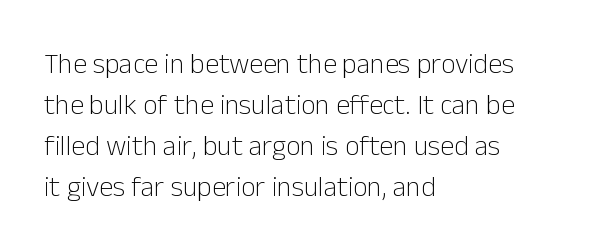
Q: Is the text bold? A: No.
Q: Is the text italic (slanted)? A: No, it is upright.
Q: Is the typeface a serif or a sans-serif typeface? A: Sans-serif.
Q: Is the text underlined? A: No.
Q: How is the paragraph aligned? A: Left-aligned.
Q: Is the spacing between letters normal or unusually wide? A: Normal.
Q: Is the spacing between lines tight, normal or loose? A: Normal.
Q: Width (condensed, normal, or wide)? A: Normal.
Q: Stroke contrast? A: Low.
Q: x-height? A: Medium.
Q: Monospaced? A: No.
